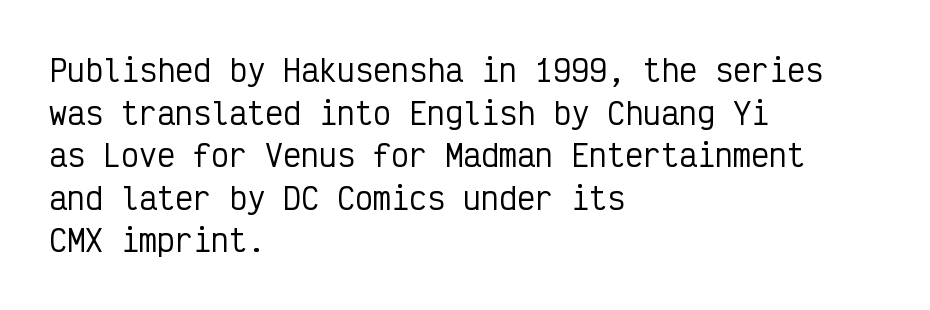
Do the characters align in a grid? Yes, the font is monospaced. The letters stand straight up with perfectly vertical stems. This rendering uses left alignment, leaving the right contour irregular. The space directly below the letters is spotless.
